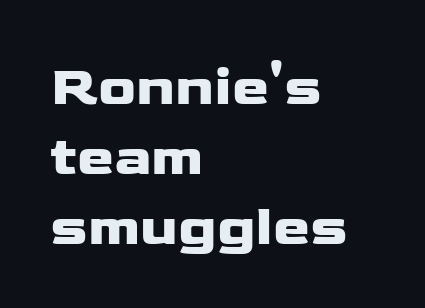
Q: Is the text italic (slanted)? A: No, it is upright.
Q: Is the typeface a serif or a sans-serif typeface? A: Sans-serif.
Q: Is the text underlined? A: No.
Q: How is the paragraph aligned? A: Left-aligned.
Q: Is the spacing between letters normal or unusually wide? A: Normal.
Q: Is the spacing between lines tight, normal or loose? A: Normal.
Q: Width (condensed, normal, or wide)? A: Wide.
Q: Stroke contrast? A: Low.
Q: x-height? A: Medium.
Q: Monospaced? A: No.
